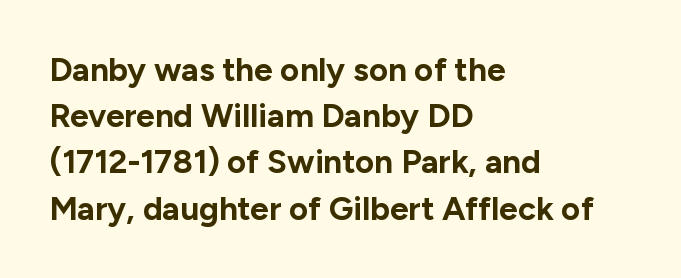
Q: Is the text bold? A: Yes.
Q: Is the text italic (slanted)? A: No, it is upright.
Q: Is the typeface a serif or a sans-serif typeface? A: Sans-serif.
Q: Is the text underlined? A: No.
Q: How is the paragraph aligned? A: Left-aligned.
Q: Is the spacing between letters normal or unusually wide? A: Normal.
Q: Is the spacing between lines tight, normal or loose? A: Normal.
Q: Width (condensed, normal, or wide)? A: Normal.
Q: Stroke contrast? A: Low.
Q: x-height? A: Medium.
Q: Monospaced? A: No.
